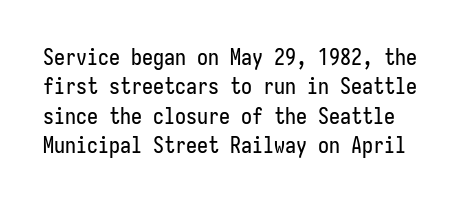
Caption: standard tracking, unaltered. Every stem runs plumb, perpendicular to the baseline. The block of text has a typical density, with ordinary space between rows. Underline: absent.
